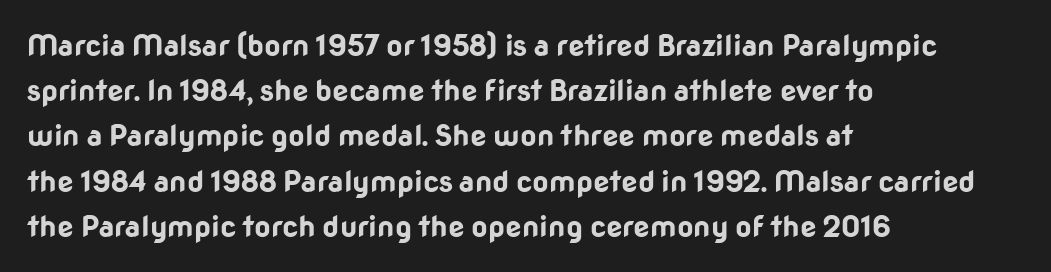
The letters advance in unequal steps, a hallmark of proportional type. The face used here has the dense, thick strokes of a bold. A normal amount of white space separates one row of letters from the next. No italicization has been applied; the sample stays upright. A typesetter would call this zero additional tracking. The gap between lines stays unmarked.
